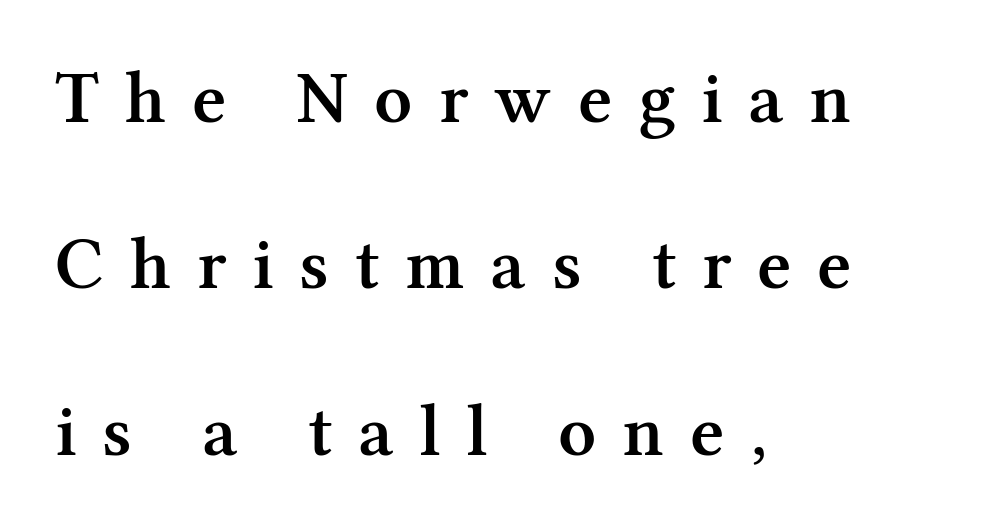
{"serif": "yes", "italic": "no", "bold": "semi", "weight": "semibold", "width": "normal", "stroke_contrast": "medium", "x_height": "medium", "monospaced": "no", "underline": "no", "align": "left", "line_spacing": "loose", "line_spacing_ratio": 2.25, "letter_spacing": "wide", "letter_spacing_em": 0.35, "glyph_px": 74}
